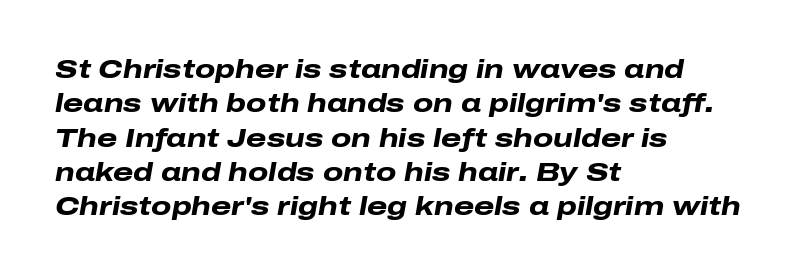
Q: Is the text bold? A: Yes.
Q: Is the text italic (slanted)? A: Yes, it leans right by about 10 degrees.
Q: Is the text underlined? A: No.
Q: How is the paragraph aligned? A: Left-aligned.
Q: Is the spacing between letters normal or unusually wide? A: Normal.
Q: Is the spacing between lines tight, normal or loose? A: Normal.
